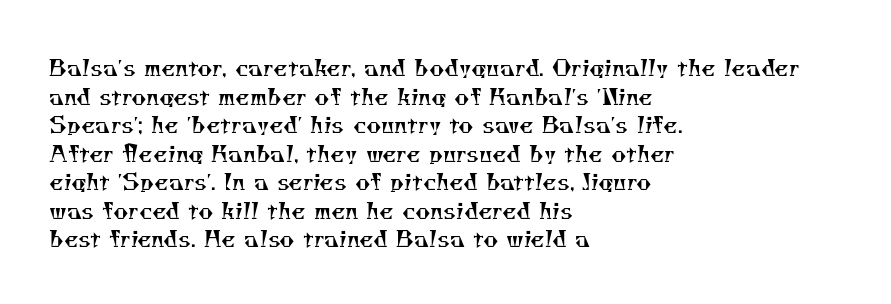
{"bold": "no", "underline": "no", "align": "left", "line_spacing_ratio": 1.24, "letter_spacing": "normal", "letter_spacing_em": 0.0, "glyph_px": 23}
